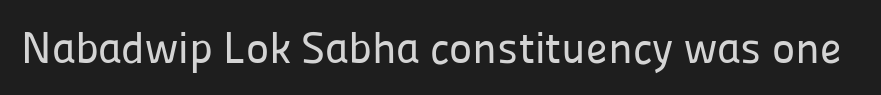
The image shows 44 px sans-serif type, upright; set normal letter spacing, not underlined; low stroke contrast and a medium x-height.
